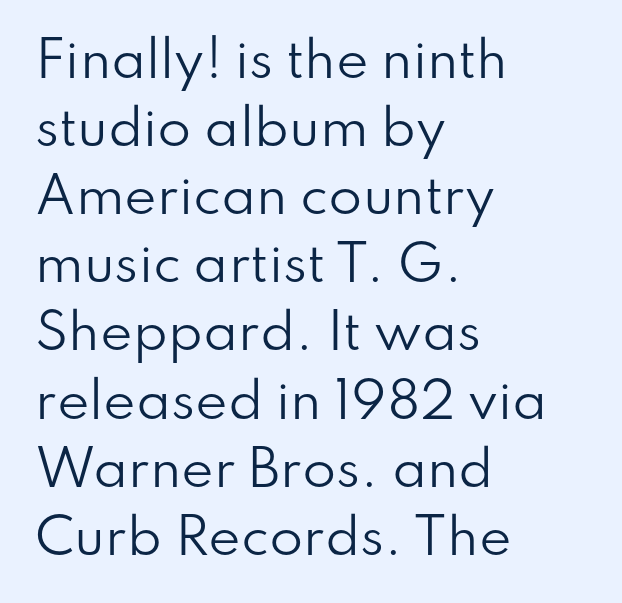
{"serif": "no", "italic": "no", "bold": "no", "weight": "regular", "width": "normal", "stroke_contrast": "low", "x_height": "small", "monospaced": "no", "underline": "no", "align": "left", "line_spacing": "normal", "line_spacing_ratio": 1.39, "letter_spacing": "normal", "letter_spacing_em": 0.0, "glyph_px": 49}
